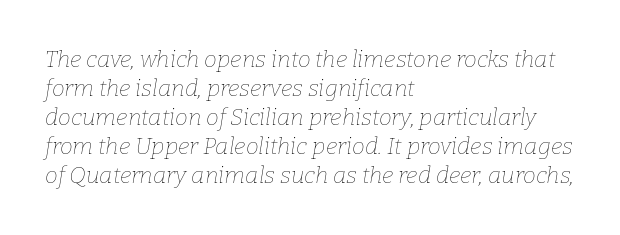
The baseline area is clear. Rendered with sloped, italic letterforms. Casual observation: everything's shoved over to the left. If you measured baseline to baseline, you'd find a middling distance. No extra ink here — the face is not bold. Does extra space separate the letters? No, they use regular spacing.
